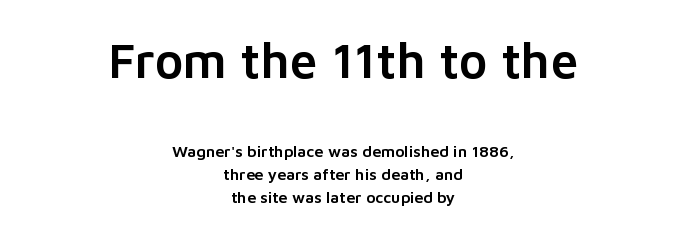
The image shows 49 px sans-serif type, upright; set centered, normal line spacing (1.46x), normal letter spacing, not underlined; the first (top) block is 3.06x larger; low stroke contrast and a medium x-height.
